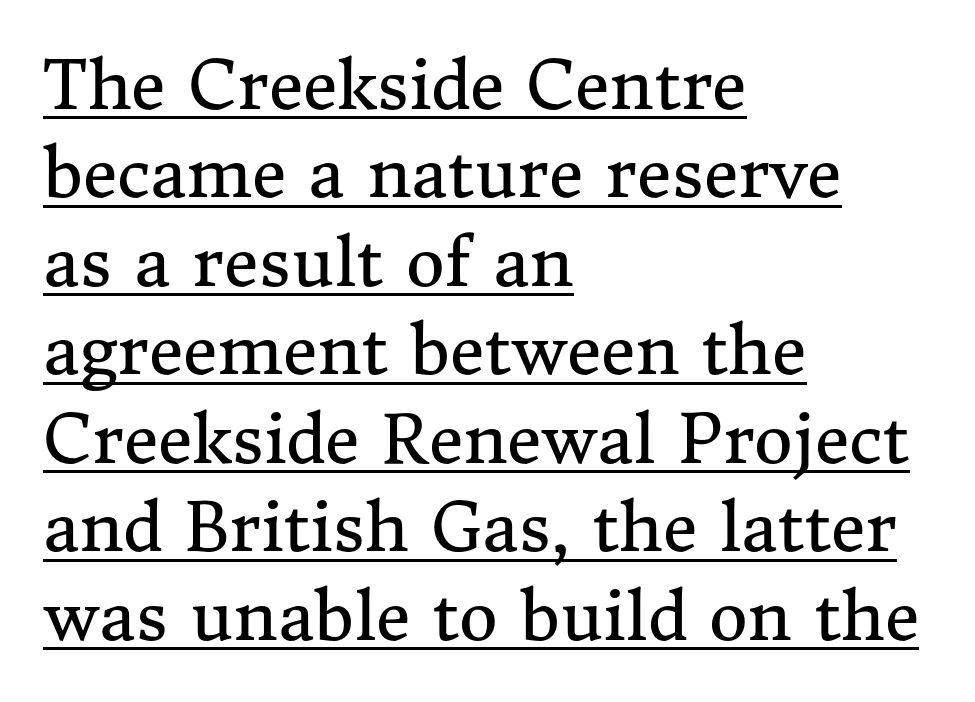
The rendered words wear a rule along their underside. The letters stand straight up with perfectly vertical stems. A normal amount of white space separates one row of letters from the next. Heft: none added — not bold.
